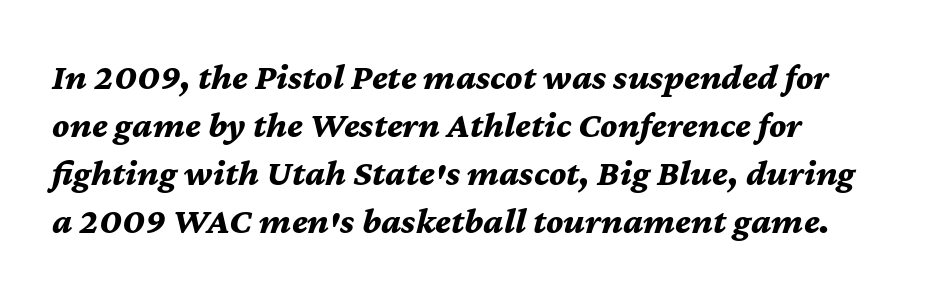
Caption: standard tracking, unaltered. Yep, that's italic — everything's leaning. Clear beneath every line of the passage. Is there much room between lines? A standard amount, neither cramped nor airy.
